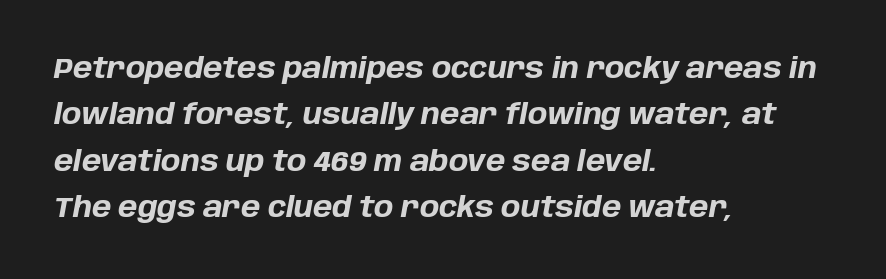
Q: Is the text bold? A: Yes.
Q: Is the text italic (slanted)? A: Yes, it leans right by about 10 degrees.
Q: Is the text underlined? A: No.
Q: How is the paragraph aligned? A: Left-aligned.
Q: Is the spacing between letters normal or unusually wide? A: Normal.
Q: Is the spacing between lines tight, normal or loose? A: Normal.
Q: Width (condensed, normal, or wide)? A: Normal.
Q: Stroke contrast? A: Low.
Q: x-height? A: Large.
Q: Monospaced? A: No.
